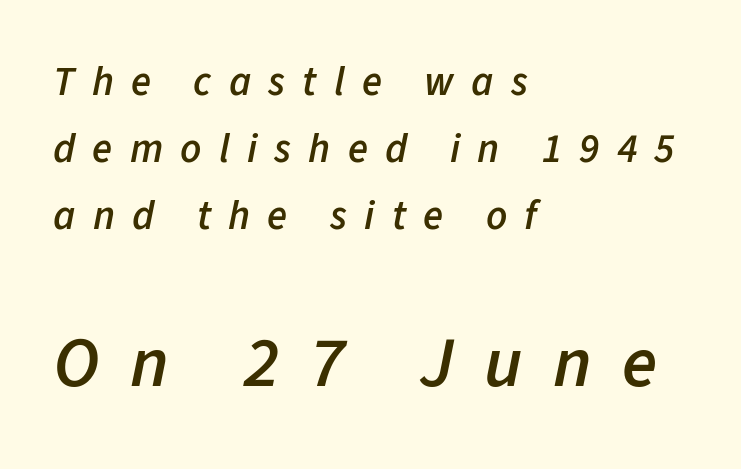
The image shows 72 px semibold type, italic (leaning right); set left-aligned, normal line spacing (1.64x), unusually wide letter spacing (+0.42 em), not underlined; the second (bottom) block is 1.76x larger; low stroke contrast and a medium x-height.
